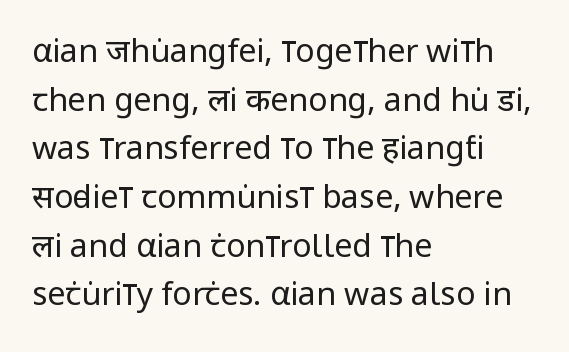
Q: Is the text bold? A: No.
Q: Is the text italic (slanted)? A: No, it is upright.
Q: Is the typeface a serif or a sans-serif typeface? A: Sans-serif.
Q: Is the text underlined? A: No.
Q: How is the paragraph aligned? A: Left-aligned.
Q: Is the spacing between letters normal or unusually wide? A: Normal.
Q: Is the spacing between lines tight, normal or loose? A: Normal.
Q: Width (condensed, normal, or wide)? A: Condensed.
Q: Stroke contrast? A: Low.
Q: x-height? A: Large.
Q: Monospaced? A: No.
